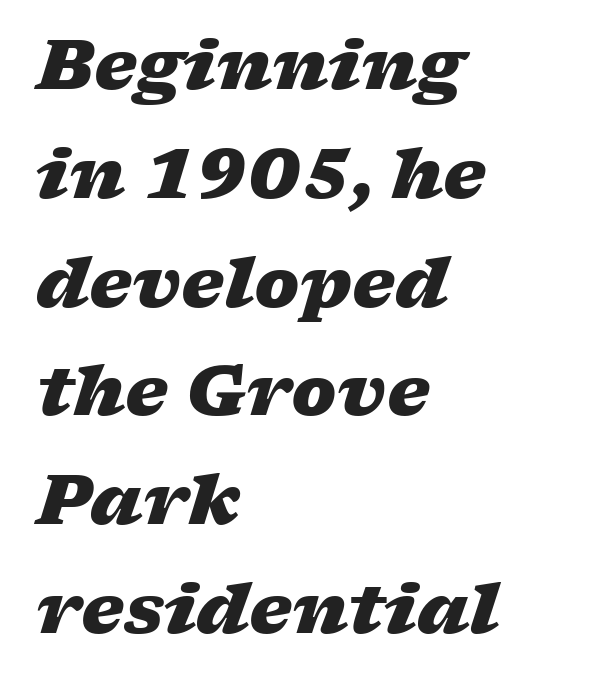
Q: Is the text bold? A: Yes.
Q: Is the text italic (slanted)? A: Yes, it leans right by about 17 degrees.
Q: Is the text underlined? A: No.
Q: How is the paragraph aligned? A: Left-aligned.
Q: Is the spacing between letters normal or unusually wide? A: Normal.
Q: Is the spacing between lines tight, normal or loose? A: Normal.
Q: Width (condensed, normal, or wide)? A: Wide.
Q: Stroke contrast? A: Low.
Q: x-height? A: Medium.
Q: Monospaced? A: No.
